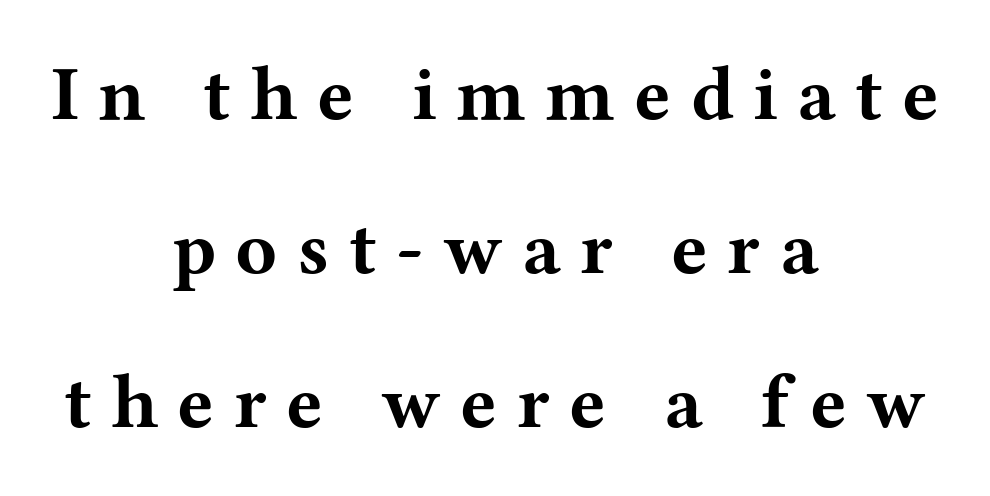
Q: Is the text bold? A: Yes.
Q: Is the text italic (slanted)? A: No, it is upright.
Q: Is the typeface a serif or a sans-serif typeface? A: Serif.
Q: Is the text underlined? A: No.
Q: How is the paragraph aligned? A: Centered.
Q: Is the spacing between letters normal or unusually wide? A: Unusually wide.
Q: Is the spacing between lines tight, normal or loose? A: Loose.
Q: Width (condensed, normal, or wide)? A: Wide.
Q: Stroke contrast? A: Medium.
Q: x-height? A: Medium.
Q: Monospaced? A: No.
